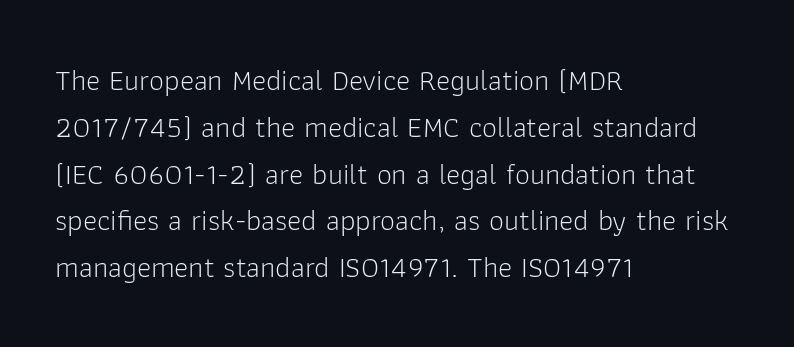
The image shows 30 px light sans-serif type, upright; set left-aligned, normal line spacing (1.56x), normal letter spacing, not underlined; low stroke contrast and a medium x-height.
